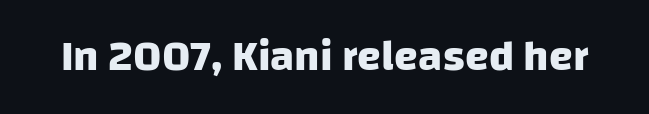
Q: Is the text bold? A: Yes.
Q: Is the typeface a serif or a sans-serif typeface? A: Sans-serif.
Q: Is the text underlined? A: No.
Q: Is the spacing between letters normal or unusually wide? A: Normal.
Q: Width (condensed, normal, or wide)? A: Normal.
Q: Stroke contrast? A: Low.
Q: x-height? A: Large.
Q: Monospaced? A: No.
